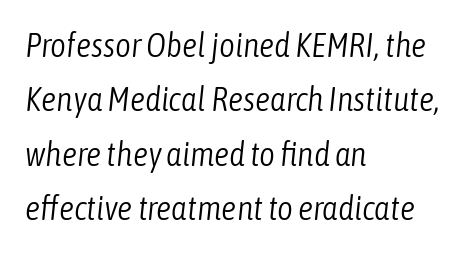
{"italic": "yes", "lean": "right", "slant_degrees": 6, "bold": "no", "weight": "light", "width": "condensed", "stroke_contrast": "low", "x_height": "medium", "monospaced": "no", "underline": "no", "align": "left", "line_spacing": "normal", "line_spacing_ratio": 1.6, "letter_spacing": "normal", "letter_spacing_em": 0.0, "glyph_px": 34}
